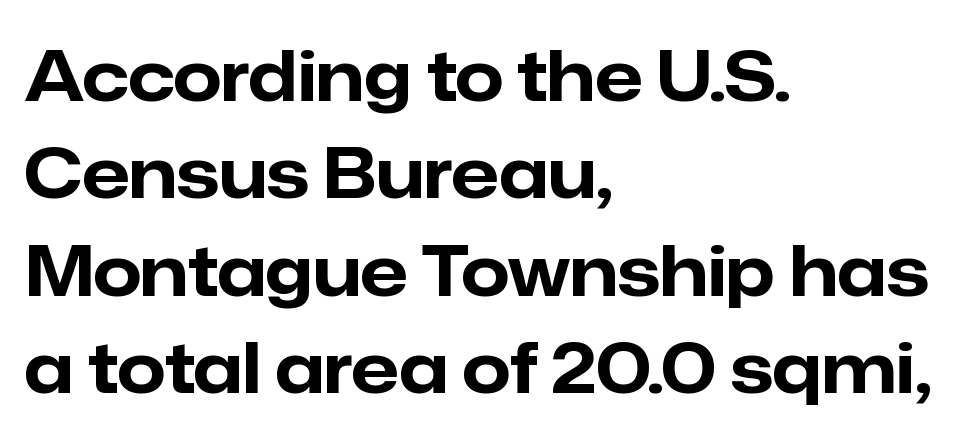
Q: Is the text bold? A: Yes.
Q: Is the text italic (slanted)? A: No, it is upright.
Q: Is the typeface a serif or a sans-serif typeface? A: Sans-serif.
Q: Is the text underlined? A: No.
Q: How is the paragraph aligned? A: Left-aligned.
Q: Is the spacing between letters normal or unusually wide? A: Normal.
Q: Is the spacing between lines tight, normal or loose? A: Normal.
Q: Width (condensed, normal, or wide)? A: Normal.
Q: Stroke contrast? A: Low.
Q: x-height? A: Medium.
Q: Monospaced? A: No.
